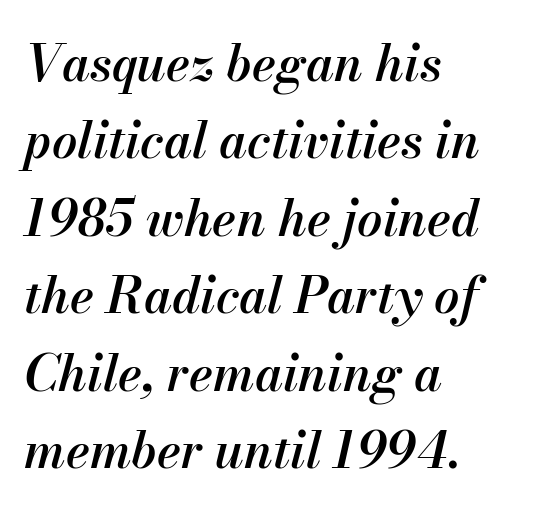
A typesetter would call this proportional, since set widths differ per character. Compared with ordinary roman type, these characters are visibly tilted. The type is set solid horizontally, with unmodified tracking. If you drew a ruler down the left edge, every line would touch it.
